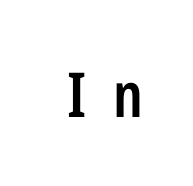
{"serif": "no", "italic": "no", "bold": "semi", "weight": "semibold", "width": "condensed", "stroke_contrast": "low", "x_height": "medium", "monospaced": "no", "underline": "no", "letter_spacing": "wide", "letter_spacing_em": 0.43, "glyph_px": 62}
